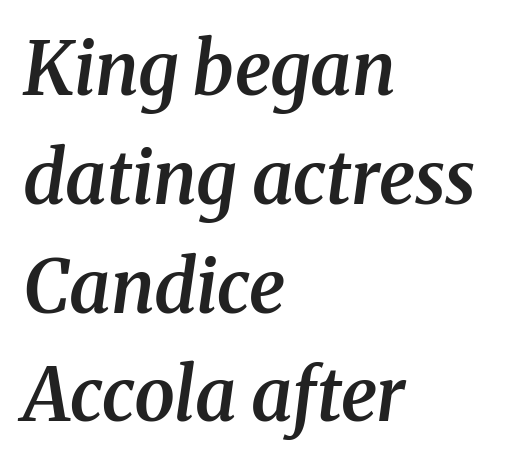
The passage is arranged the way most books set body copy — flush left. Standard letterfit; no display-style spreading of the glyphs. To sum up the face: it has serifs. Spacing verdict: proportional, widths tailored to each character.
